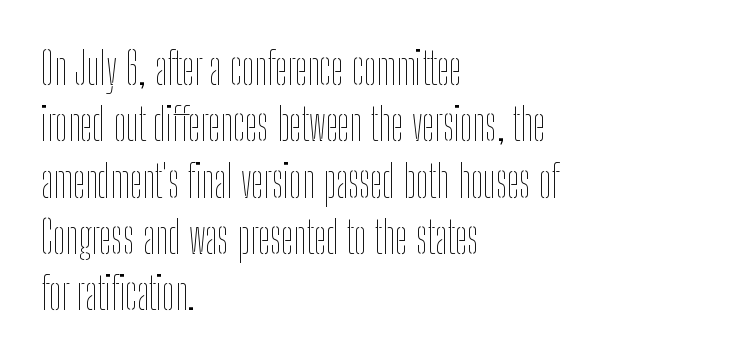
Weight class: somewhere from thin through regular. One-word summary of the alignment: left. Compared with typical paragraphs, the rows here are spaced about the same. Varying glyph widths throughout — classic text-font behaviour. The letters sit at their default tracking, neither squeezed nor spread.
